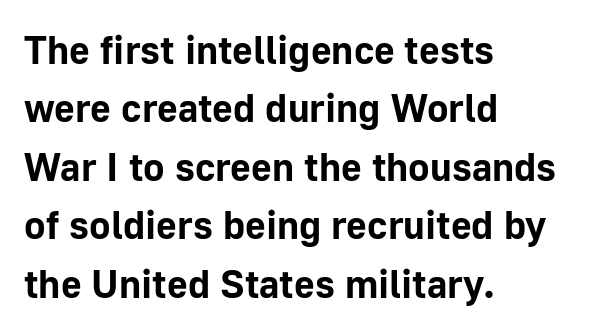
{"serif": "no", "italic": "no", "bold": "yes", "weight": "bold", "width": "normal", "stroke_contrast": "low", "x_height": "medium", "monospaced": "no", "underline": "no", "align": "left", "line_spacing": "normal", "line_spacing_ratio": 1.46, "letter_spacing": "normal", "letter_spacing_em": 0.0, "glyph_px": 40}
